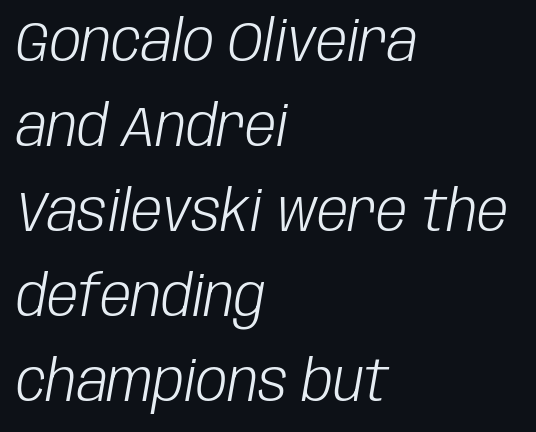
Q: Is the text bold? A: No.
Q: Is the text italic (slanted)? A: Yes, it leans right by about 10 degrees.
Q: Is the text underlined? A: No.
Q: How is the paragraph aligned? A: Left-aligned.
Q: Is the spacing between letters normal or unusually wide? A: Normal.
Q: Is the spacing between lines tight, normal or loose? A: Normal.
Q: Width (condensed, normal, or wide)? A: Condensed.
Q: Stroke contrast? A: Low.
Q: x-height? A: Large.
Q: Monospaced? A: No.
